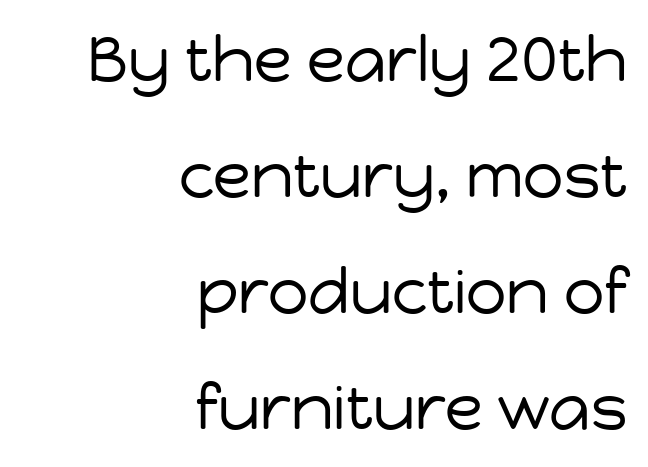
{"serif": "no", "italic": "no", "bold": "no", "weight": "regular", "width": "normal", "stroke_contrast": "low", "x_height": "medium", "monospaced": "no", "underline": "no", "align": "right", "line_spacing_ratio": 1.84, "letter_spacing": "normal", "letter_spacing_em": 0.0, "glyph_px": 63}
